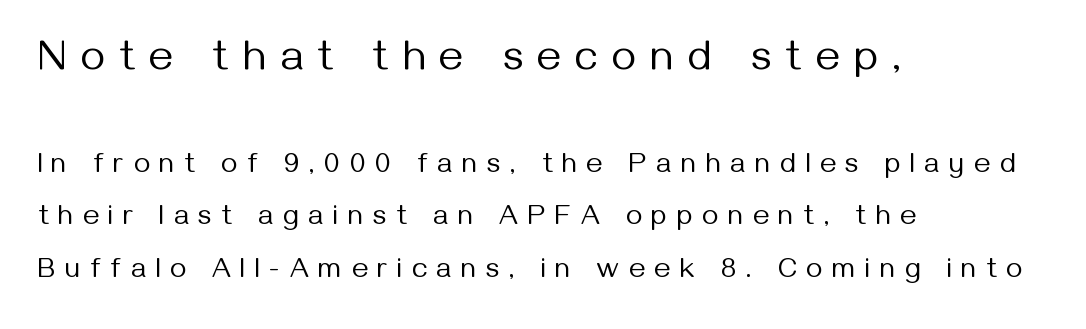
The image shows 42 px regular-weight sans-serif type, upright; set left-aligned, line spacing 1.88x, unusually wide letter spacing (+0.35 em), not underlined; the first (top) block is 1.5x larger; medium stroke contrast and a medium x-height.
